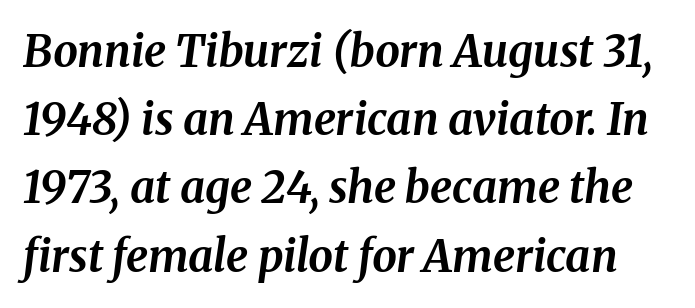
Q: Is the text bold? A: Yes.
Q: Is the text italic (slanted)? A: Yes, it leans right by about 8 degrees.
Q: Is the text underlined? A: No.
Q: Is the spacing between letters normal or unusually wide? A: Normal.
Q: Is the spacing between lines tight, normal or loose? A: Normal.
Q: Width (condensed, normal, or wide)? A: Normal.
Q: Stroke contrast? A: Medium.
Q: x-height? A: Medium.
Q: Monospaced? A: No.
